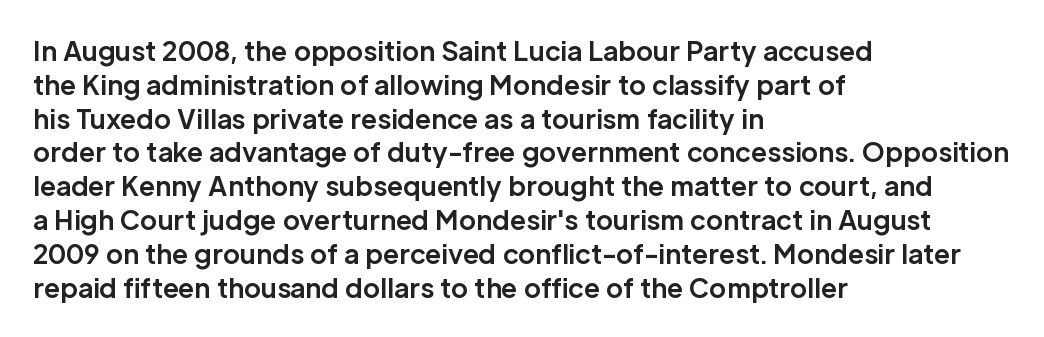
Notice how the stems are strictly vertical — no italics here. The passage shown is emphatically bold. Students, observe: this is what conventionally led text looks like. You could call the tracking neutral — neither tight nor loose. The ragged edge is on the right, which tells us the setting is flush left. Descenders are the only things crossing below the line.
